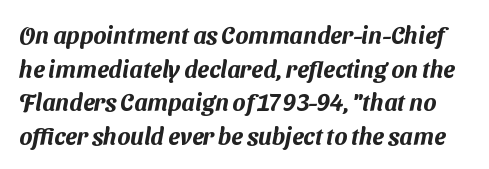
In terms of letterspacing, this is plain default setting. Vertically, the passage feels balanced, rows spaced as you'd expect. The zone under the glyphs is completely vacant.
